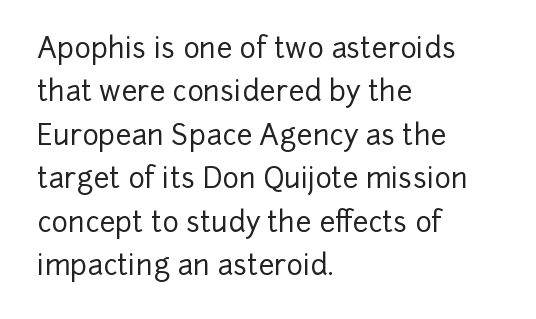
The image shows 28 px sans-serif type, upright; set left-aligned, normal line spacing (1.55x), normal letter spacing, not underlined; low stroke contrast and a medium x-height.
